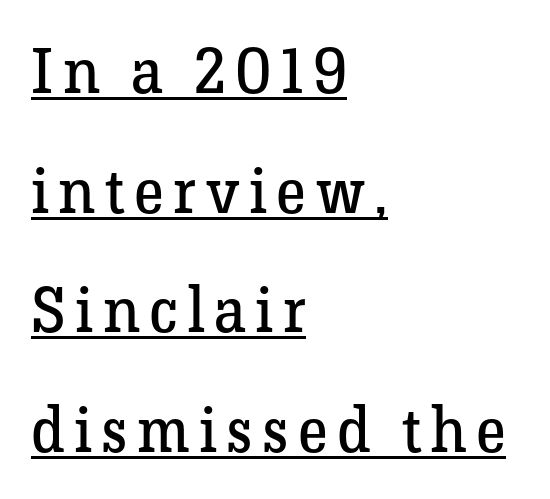
The image shows 63 px regular-weight serif type, upright; set left-aligned, loose line spacing (1.9x), underlined; low stroke contrast and a medium x-height.
